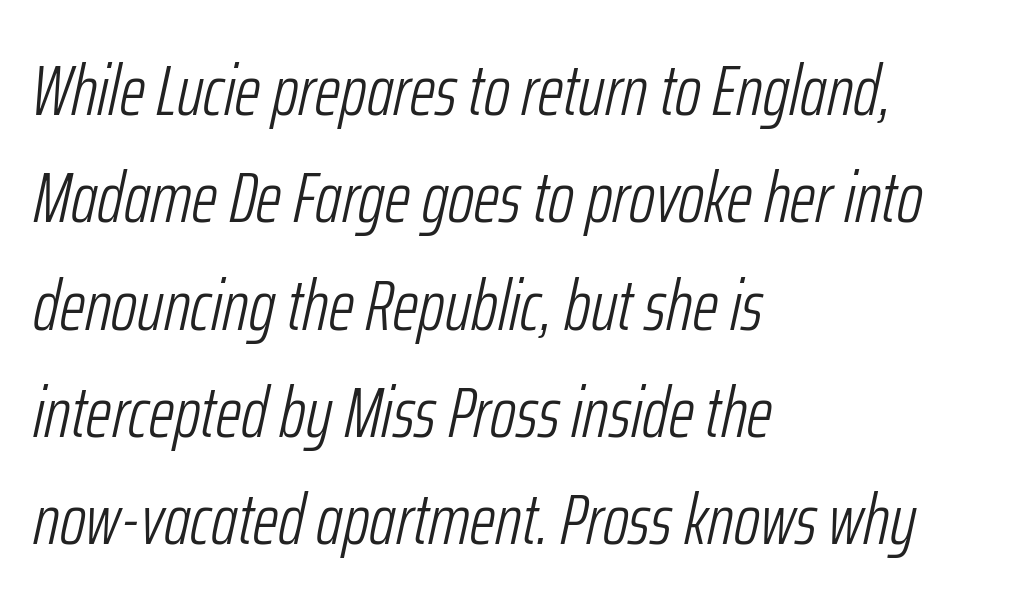
The image shows 72 px light, condensed type, italic (leaning right); set left-aligned, normal line spacing (1.49x), normal letter spacing, not underlined; low stroke contrast and a medium x-height.
